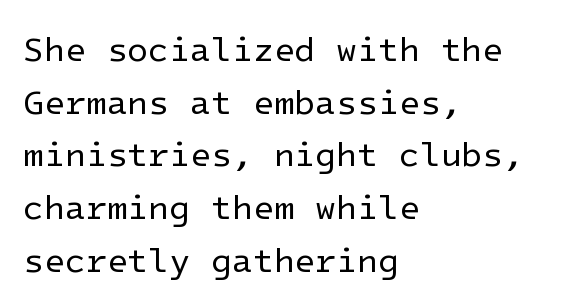
Q: Is the text bold? A: No.
Q: Is the text italic (slanted)? A: No, it is upright.
Q: Is the typeface a serif or a sans-serif typeface? A: Sans-serif.
Q: Is the text underlined? A: No.
Q: How is the paragraph aligned? A: Left-aligned.
Q: Is the spacing between letters normal or unusually wide? A: Normal.
Q: Is the spacing between lines tight, normal or loose? A: Normal.
Q: Width (condensed, normal, or wide)? A: Normal.
Q: Stroke contrast? A: Low.
Q: x-height? A: Medium.
